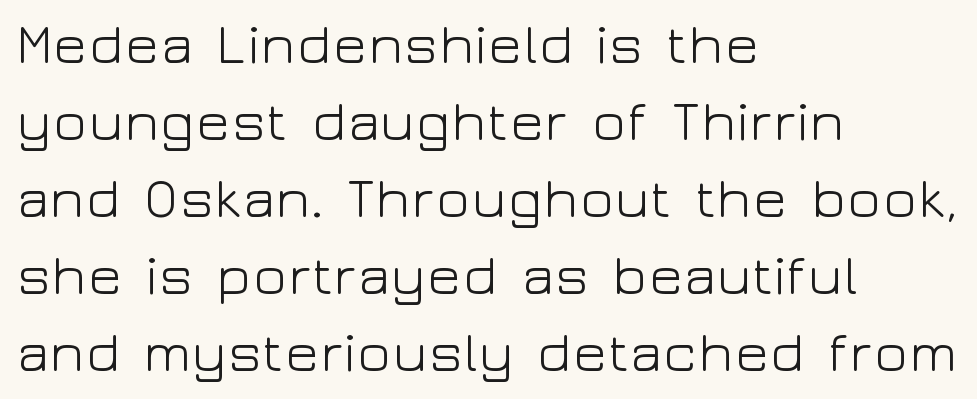
You can tell it's not italic because the verticals are truly vertical. Weight: not bold — regular or lighter. This sample uses plain, unmodified letter spacing. Serif or sans? Sans — the stroke terminals are bare. A student would call this left alignment; a typographer would say flush left, rag right.
